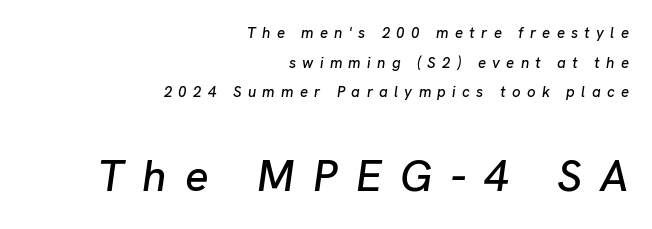
The image shows 44 px text type, italic (leaning right); set right-aligned, loose line spacing (1.98x), unusually wide letter spacing (+0.42 em), not underlined; the second (bottom) block is 2.93x larger; low stroke contrast and a medium x-height.
